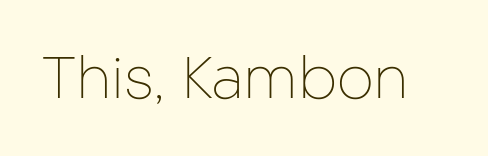
Unlike a traditional serif, this face leaves its strokes unadorned. Nope, not italic — everything's standing straight. Nothing unusual about the tracking: characters are spaced as the font intends. The passage shown is typed in a proportional face where columns would drift. Weight class: somewhere from thin through regular.
